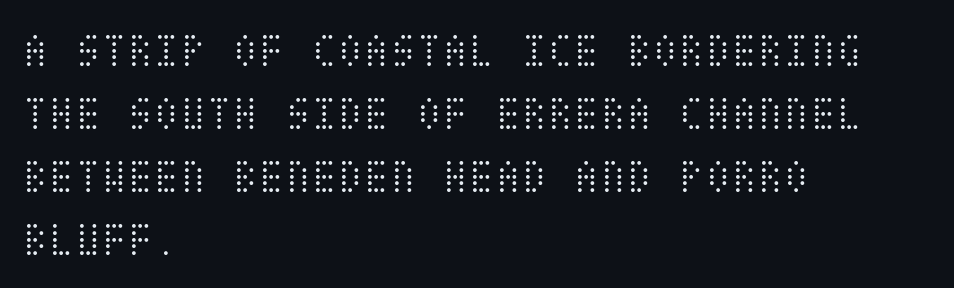
The image shows 48 px light, condensed type, upright; set left-aligned, normal line spacing (1.31x), normal letter spacing, not underlined; medium stroke contrast and a large x-height.
